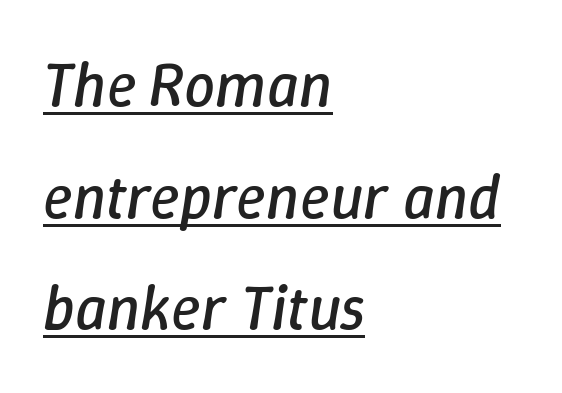
{"italic": "yes", "lean": "right", "slant_degrees": 9, "bold": "no", "weight": "regular", "width": "normal", "stroke_contrast": "low", "x_height": "medium", "monospaced": "no", "underline": "yes", "align": "left", "line_spacing_ratio": 1.8, "letter_spacing": "normal", "letter_spacing_em": 0.0, "glyph_px": 62}
